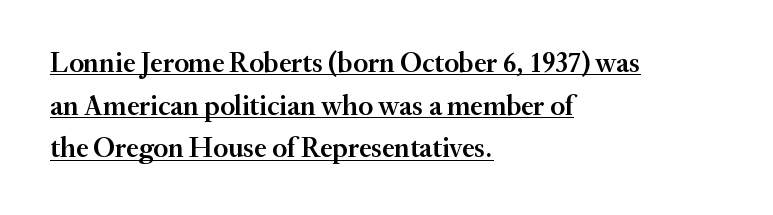
Weight: semibold (demi). Here the glyphs are tracked normally, forming tight word shapes. These lines stack with their left ends in a neat column. Varying glyph widths throughout — classic text-font behaviour.
